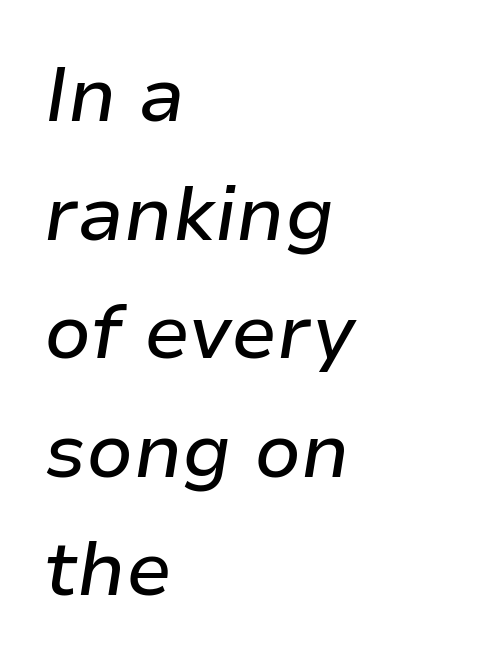
The font's italic variant was chosen for this text. Letters rest on an invisible, unmarked baseline. The passage shown is typed in a proportional face where columns would drift. Leftover space on each line is placed entirely after the last word. Glyph-to-glyph distance matches everyday printed text.
